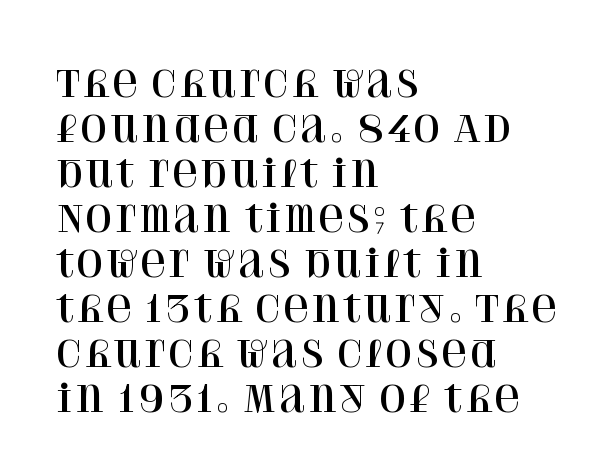
Q: Is the text italic (slanted)? A: No, it is upright.
Q: Is the typeface a serif or a sans-serif typeface? A: Serif.
Q: Is the text underlined? A: No.
Q: How is the paragraph aligned? A: Left-aligned.
Q: Is the spacing between letters normal or unusually wide? A: Normal.
Q: Is the spacing between lines tight, normal or loose? A: Normal.
Q: Width (condensed, normal, or wide)? A: Normal.
Q: Stroke contrast? A: High.
Q: x-height? A: Large.
Q: Monospaced? A: No.
